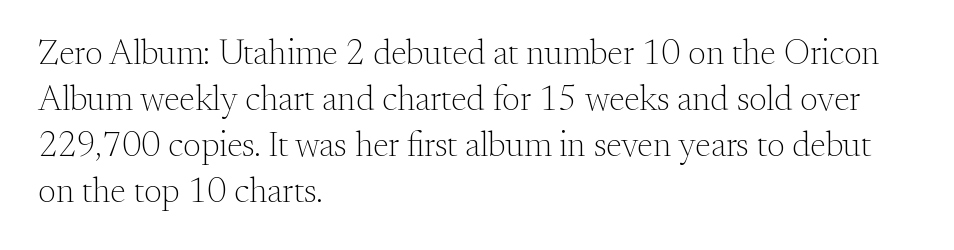
No italicization has been applied; the sample stays upright. Whoever set this chose a conventional vertical rhythm. The strokes are not fattened; the text isn't bold. Bare-footed words on every line. Standard letterfit; no display-style spreading of the glyphs.
